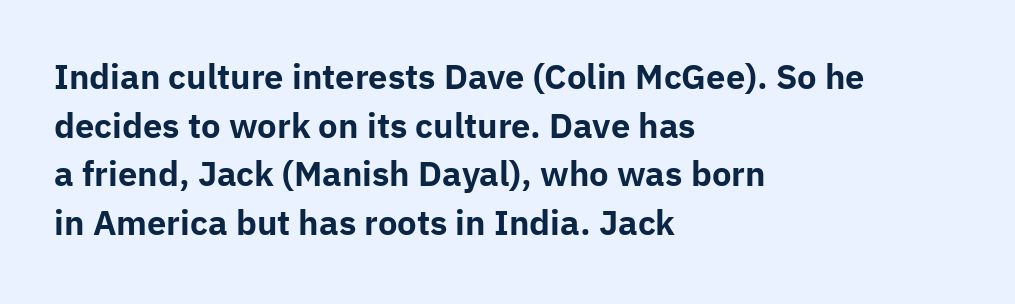
{"serif": "no", "italic": "no", "bold": "yes", "weight": "bold", "width": "normal", "stroke_contrast": "low", "x_height": "medium", "monospaced": "no", "underline": "no", "align": "left", "line_spacing": "normal", "line_spacing_ratio": 1.47, "letter_spacing": "normal", "letter_spacing_em": 0.0, "glyph_px": 33}
